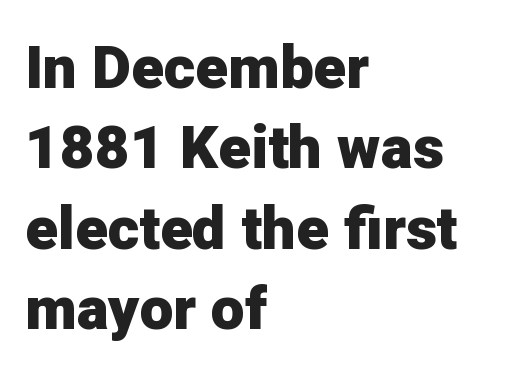
{"serif": "no", "italic": "no", "bold": "yes", "weight": "heavy", "width": "normal", "stroke_contrast": "low", "x_height": "medium", "monospaced": "no", "underline": "no", "align": "left", "line_spacing": "normal", "line_spacing_ratio": 1.34, "letter_spacing": "normal", "letter_spacing_em": 0.0, "glyph_px": 60}
